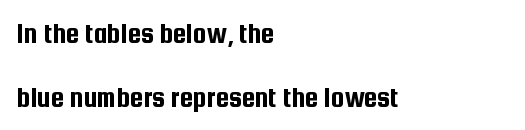
The image shows 30 px condensed sans-serif type, upright; set left-aligned, loose line spacing (2.13x), normal letter spacing, not underlined; low stroke contrast and a medium x-height.
